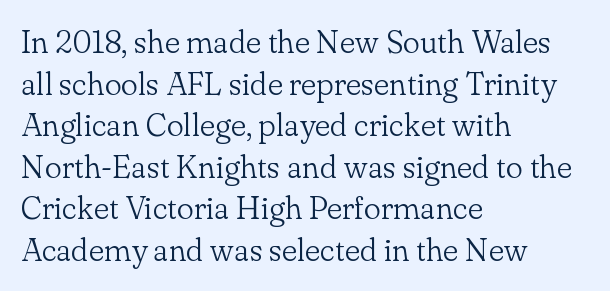
The glyphs are unaccompanied by any horizontal stroke below them. Compared with typical paragraphs, the rows here are spaced about the same. This rendering leaves character spacing at its baseline value. A serif font was chosen for this passage.
